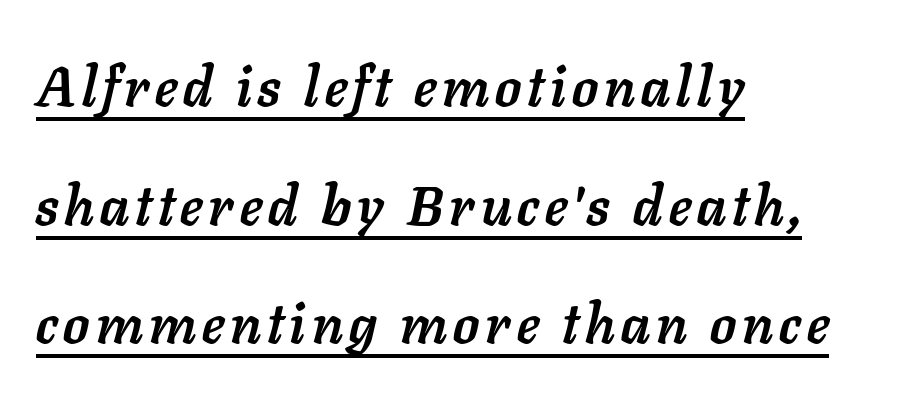
Q: Is the text bold? A: Yes.
Q: Is the text italic (slanted)? A: Yes, it leans right by about 11 degrees.
Q: Is the text underlined? A: Yes.
Q: How is the paragraph aligned? A: Left-aligned.
Q: Is the spacing between lines tight, normal or loose? A: Loose.
Q: Width (condensed, normal, or wide)? A: Normal.
Q: Stroke contrast? A: Low.
Q: x-height? A: Medium.
Q: Monospaced? A: No.
